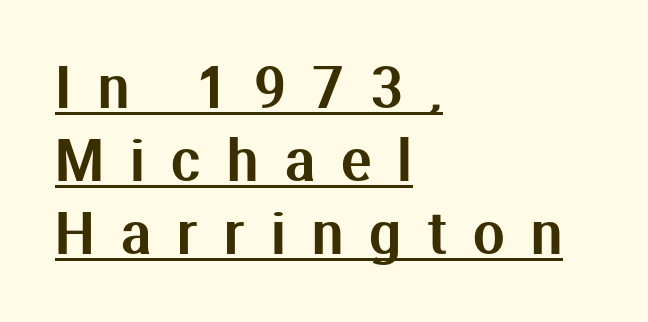
{"serif": "no", "italic": "no", "width": "normal", "stroke_contrast": "medium", "x_height": "medium", "monospaced": "no", "underline": "yes", "align": "left", "line_spacing": "normal", "line_spacing_ratio": 1.3, "letter_spacing": "wide", "letter_spacing_em": 0.47, "glyph_px": 56}
